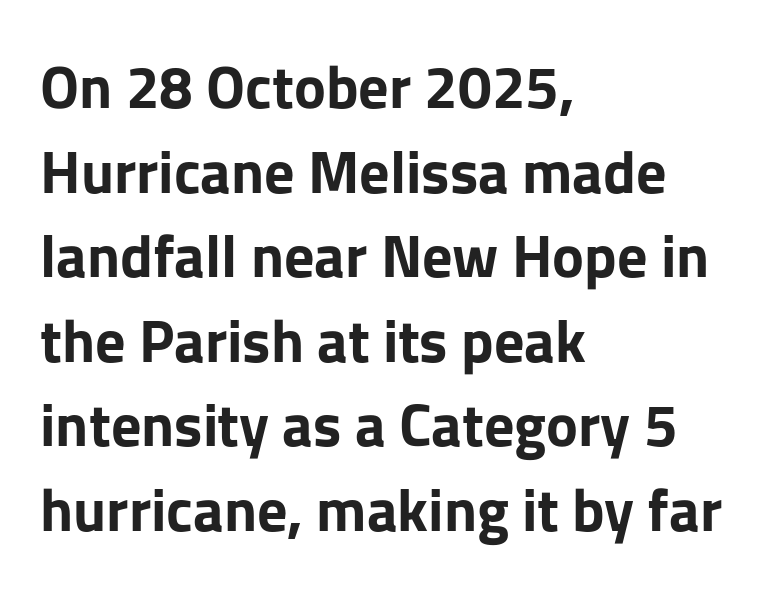
The image shows 60 px bold sans-serif type, upright; set left-aligned, normal line spacing (1.41x), normal letter spacing, not underlined; low stroke contrast and a medium x-height.
